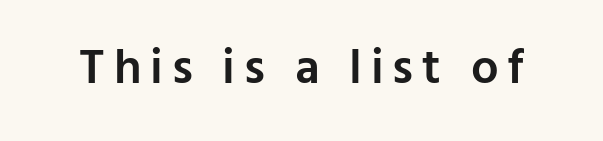
Descenders are the only things crossing below the line. Is this a fixed-width face? No — the glyphs have proportional, varying widths. Every stem runs plumb, perpendicular to the baseline. This is moderately heavy type, rendered in semibold. Observe the absence of serifs on each vertical stroke in this sample.
